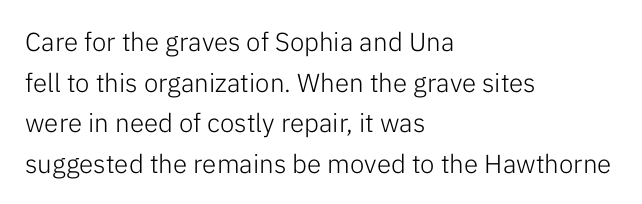
The image shows 26 px text type, upright; set left-aligned, normal line spacing (1.56x), normal letter spacing, not underlined.
